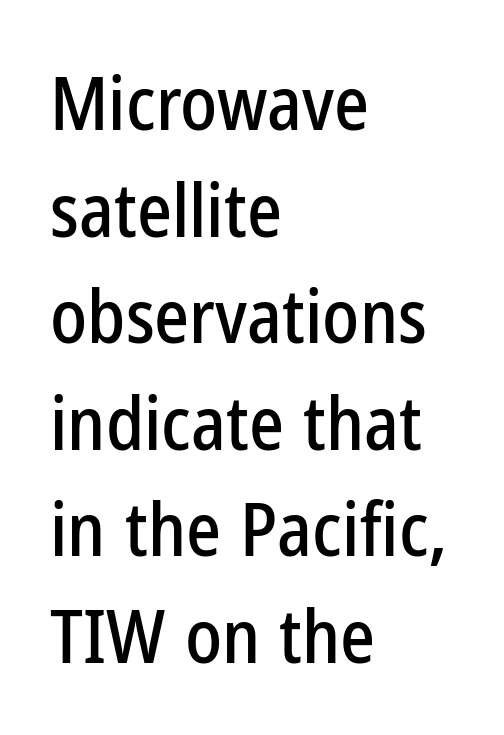
{"serif": "no", "italic": "no", "width": "condensed", "stroke_contrast": "low", "x_height": "medium", "monospaced": "no", "underline": "no", "align": "left", "line_spacing": "normal", "line_spacing_ratio": 1.44, "letter_spacing": "normal", "letter_spacing_em": 0.0, "glyph_px": 74}
